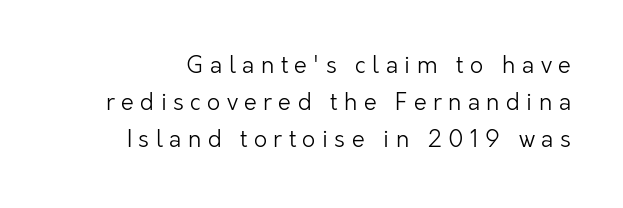
The typesetting does not lean heavy: it is not bold. Tall strokes in this sample are plumb rather than angled. Whoever set this chose a conventional vertical rhythm. A clean baseline with only descenders dipping below it.
